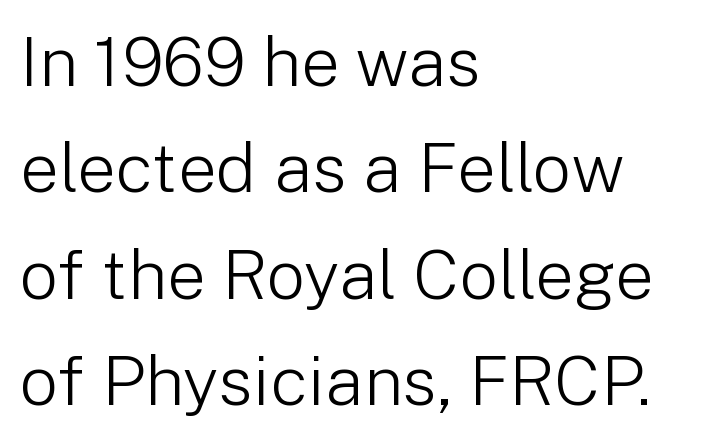
The type family on display is of the sans-serif kind. Observe the ordinary spacing: letters are neighbours, not strangers. A typesetter would call this proportional, since set widths differ per character. Every row of glyphs begins at an identical x-position on the left. Weight: regular or lighter.
